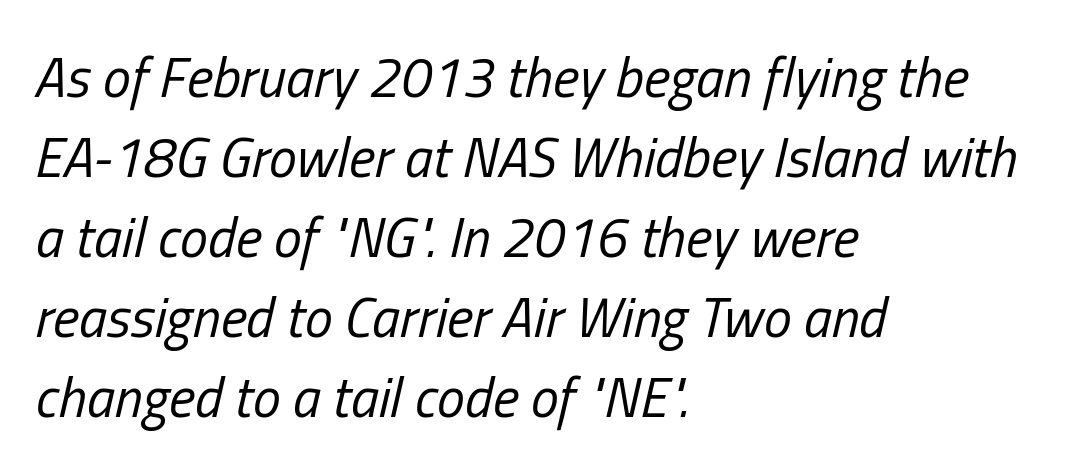
The image shows 56 px regular-weight, condensed type, italic (leaning right); set left-aligned, normal line spacing (1.43x), normal letter spacing, not underlined; low stroke contrast and a medium x-height.
